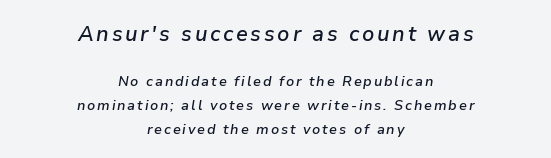
Does the lettering tilt? It does — this is italic. Layout note: lines centered. Baseline-to-baseline distance is the conventional proportion of letter height. Bigger letters appear in the top chunk; the bottom chunk is reduced. Stroke thickness is moderately raised; the sample reads as semibold. Descenders hang freely into open space.
